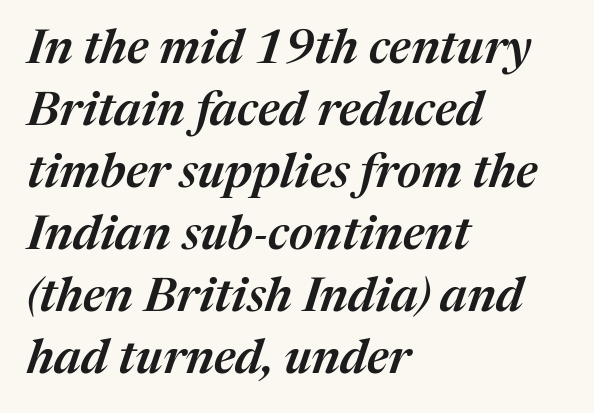
The image shows 48 px semibold type, italic (leaning right); set left-aligned, normal line spacing (1.29x), normal letter spacing, not underlined; medium stroke contrast and a medium x-height.
